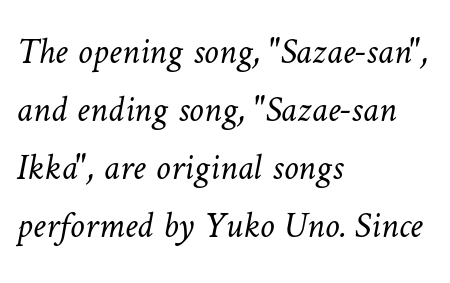
The image shows 37 px light type; set left-aligned, normal line spacing (1.57x), normal letter spacing, not underlined; low stroke contrast and a medium x-height.
